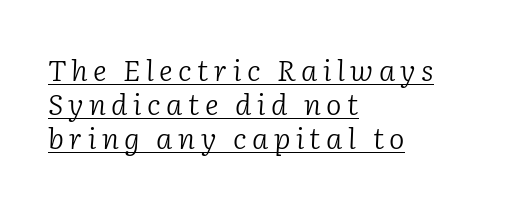
The font family rendered here belongs to the serif group. If you drew a ruler down the left edge, every line would touch it. The passage shown is not bold in any degree. In designer terms, the underline attribute is active on this setting. Varying glyph widths throughout — classic text-font behaviour.
